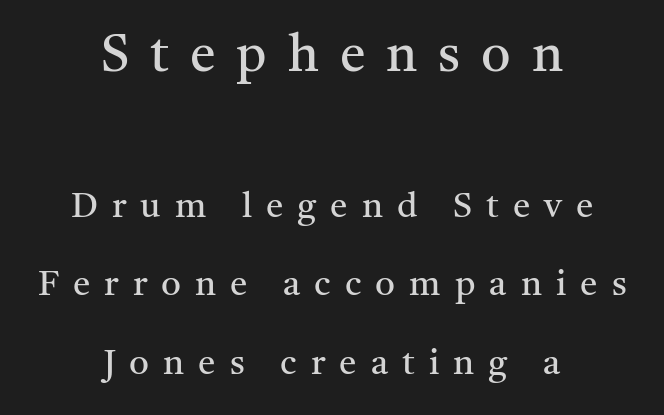
The image shows 52 px regular-weight serif type, upright; set centered, loose line spacing (2.25x), unusually wide letter spacing (+0.4 em), not underlined; the first (top) block is 1.49x larger; medium stroke contrast and a medium x-height.
